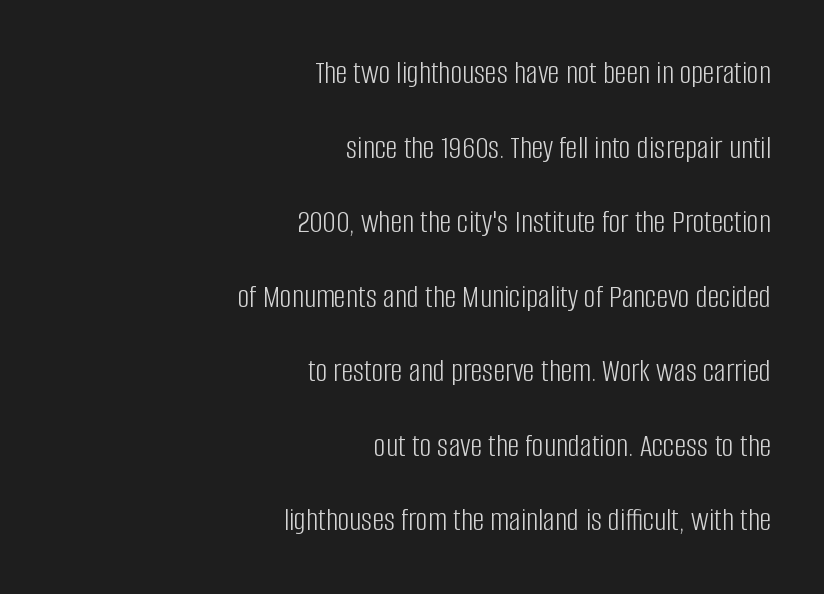
Q: Is the text bold? A: No.
Q: Is the text italic (slanted)? A: No, it is upright.
Q: Is the typeface a serif or a sans-serif typeface? A: Sans-serif.
Q: Is the text underlined? A: No.
Q: How is the paragraph aligned? A: Right-aligned.
Q: Is the spacing between letters normal or unusually wide? A: Normal.
Q: Is the spacing between lines tight, normal or loose? A: Loose.
Q: Width (condensed, normal, or wide)? A: Condensed.
Q: Stroke contrast? A: Low.
Q: x-height? A: Large.
Q: Monospaced? A: No.
